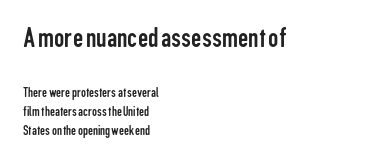
Q: Is the text bold? A: No.
Q: Is the text italic (slanted)? A: No, it is upright.
Q: Is the typeface a serif or a sans-serif typeface? A: Sans-serif.
Q: Is the text underlined? A: No.
Q: How is the paragraph aligned? A: Left-aligned.
Q: Is the spacing between letters normal or unusually wide? A: Normal.
Q: Is the spacing between lines tight, normal or loose? A: Normal.
Q: Which block of text is set in a larger size, the first (top) or the second (bottom)? A: The first (top) one.
Q: Width (condensed, normal, or wide)? A: Condensed.
Q: Stroke contrast? A: Low.
Q: x-height? A: Medium.
Q: Monospaced? A: No.
